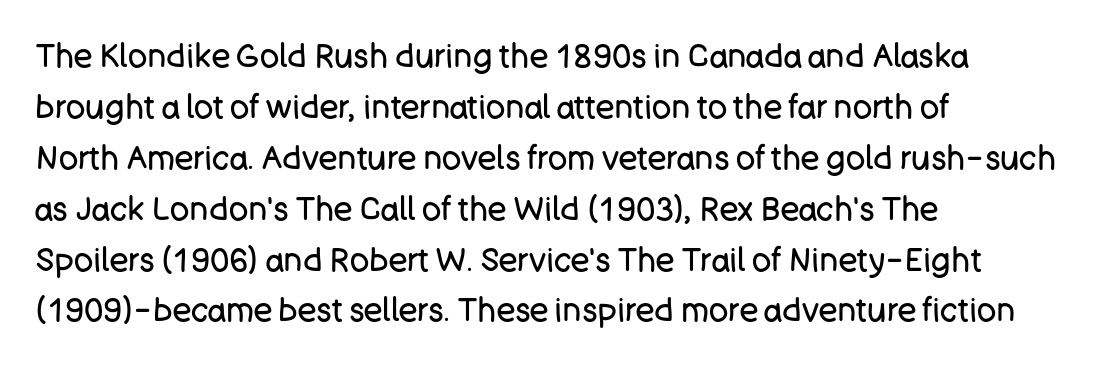
Q: Is the text bold? A: No.
Q: Is the text italic (slanted)? A: No, it is upright.
Q: Is the typeface a serif or a sans-serif typeface? A: Sans-serif.
Q: Is the text underlined? A: No.
Q: How is the paragraph aligned? A: Left-aligned.
Q: Is the spacing between letters normal or unusually wide? A: Normal.
Q: Is the spacing between lines tight, normal or loose? A: Normal.
Q: Width (condensed, normal, or wide)? A: Normal.
Q: Stroke contrast? A: Low.
Q: x-height? A: Large.
Q: Monospaced? A: No.
